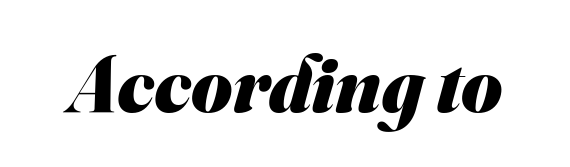
{"serif": "no", "bold": "yes", "weight": "heavy", "width": "normal", "stroke_contrast": "medium", "x_height": "small", "monospaced": "no", "underline": "no", "letter_spacing": "normal", "letter_spacing_em": 0.0, "glyph_px": 79}
